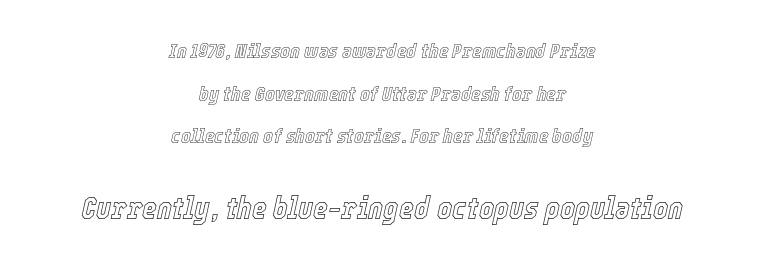
The image shows 32 px condensed type, italic (leaning right); set centered, loose line spacing (2.03x), normal letter spacing, not underlined; the second (bottom) block is 1.52x larger; a medium x-height.
